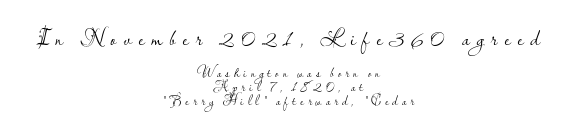
The image shows 24 px text type; set centered, tight line spacing (0.99x), unusually wide letter spacing (+0.28 em), not underlined; the first (top) block is 1.71x larger.
